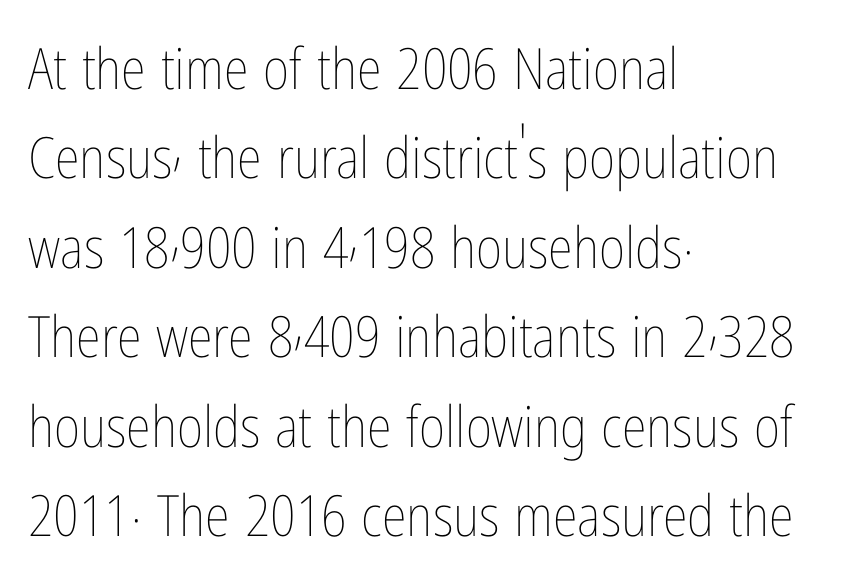
{"italic": "no", "bold": "no", "weight": "thin", "width": "condensed", "stroke_contrast": "low", "x_height": "medium", "monospaced": "no", "underline": "no", "align": "left", "line_spacing": "normal", "line_spacing_ratio": 1.57, "letter_spacing": "normal", "letter_spacing_em": 0.0, "glyph_px": 57}
